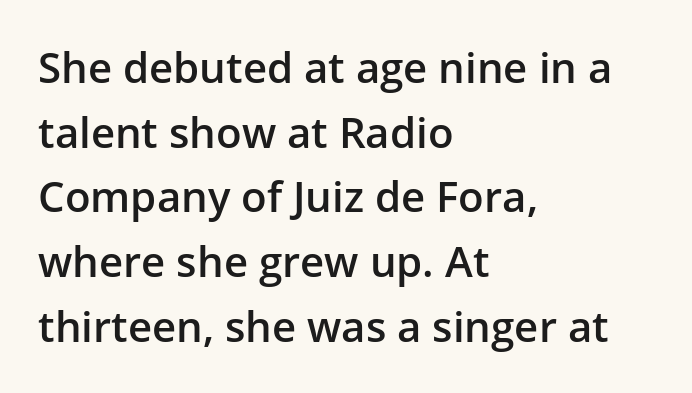
The image shows 42 px semibold sans-serif type, upright; set left-aligned, normal line spacing (1.54x), normal letter spacing, not underlined; low stroke contrast and a medium x-height.
